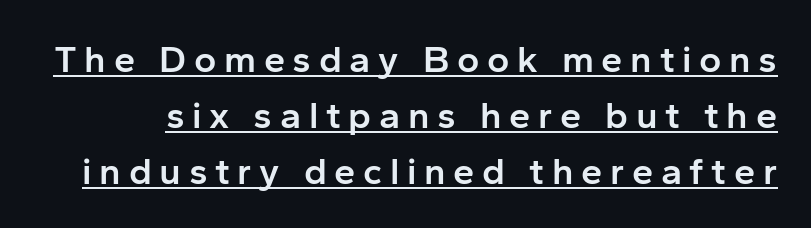
Q: Is the text bold? A: Semi-bold.
Q: Is the text italic (slanted)? A: No, it is upright.
Q: Is the typeface a serif or a sans-serif typeface? A: Sans-serif.
Q: Is the text underlined? A: Yes.
Q: Is the spacing between letters normal or unusually wide? A: Unusually wide.
Q: Is the spacing between lines tight, normal or loose? A: Normal.
Q: Width (condensed, normal, or wide)? A: Normal.
Q: Stroke contrast? A: Low.
Q: x-height? A: Medium.
Q: Monospaced? A: No.
